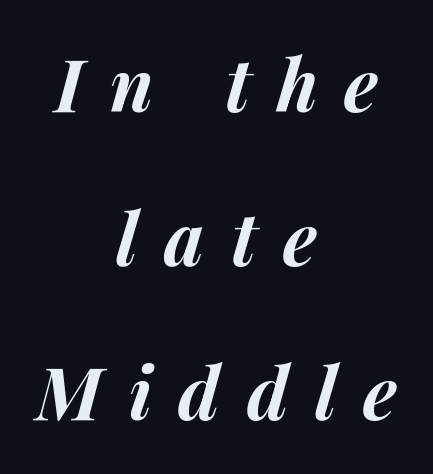
Any mark beneath the type? The region is blank. The whitespace from short lines is split evenly between both sides. The text carries the slant typical of an italic or oblique font. What's the leading like? Stretched, with rows far apart.
